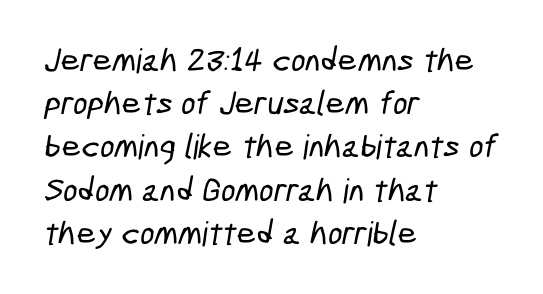
A typesetter would call this proportional, since set widths differ per character. Each word holds together tightly as a unit, with standard inter-letter gaps. Plain, unruled lines of type. Visually the block forms a straight wall on the left and a jagged coastline on the right.
